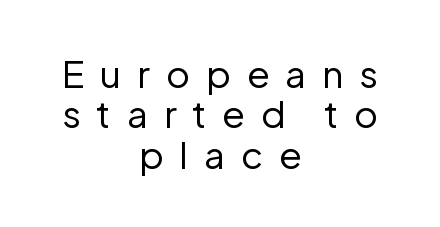
{"serif": "no", "italic": "no", "bold": "no", "weight": "regular", "width": "normal", "stroke_contrast": "low", "x_height": "medium", "monospaced": "no", "underline": "no", "align": "center", "line_spacing": "tight", "line_spacing_ratio": 1.09, "letter_spacing": "wide", "letter_spacing_em": 0.43, "glyph_px": 37}
